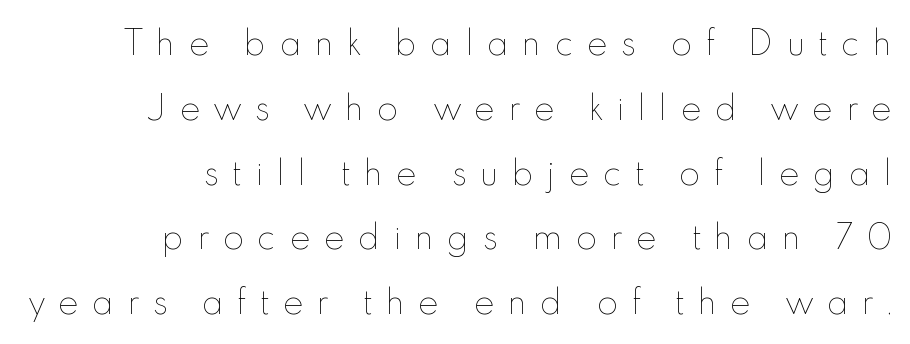
Type without underlining. The ragged edge is on the left, which tells us the setting is flush right. Think standard paragraph weight, or any step lighter than that. This rendering widens character spacing well past its baseline value. Whoever set this chose breathing room over compactness in the vertical rhythm.
